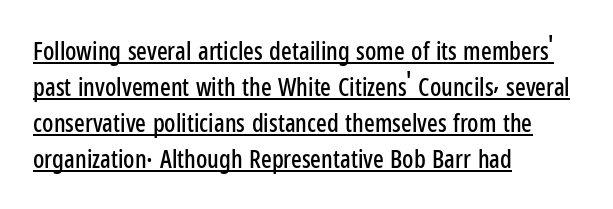
Vertical spacing — default. Caption: multi-line text, flush left, ragged right. Nothing unusual about the tracking: characters are spaced as the font intends. Notice how a bar underscores the lettering throughout.
